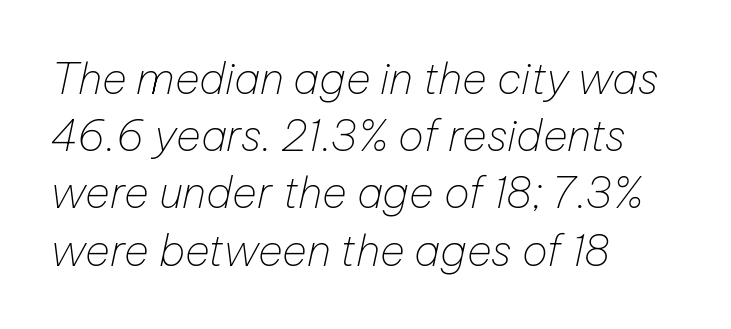
Q: Is the text bold? A: No.
Q: Is the text italic (slanted)? A: Yes, it leans right by about 12 degrees.
Q: Is the text underlined? A: No.
Q: How is the paragraph aligned? A: Left-aligned.
Q: Is the spacing between letters normal or unusually wide? A: Normal.
Q: Is the spacing between lines tight, normal or loose? A: Normal.
Q: Width (condensed, normal, or wide)? A: Normal.
Q: Stroke contrast? A: Low.
Q: x-height? A: Medium.
Q: Monospaced? A: No.
